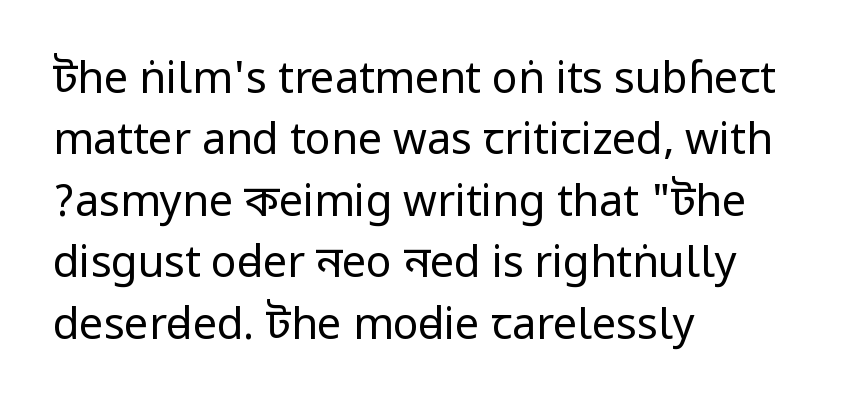
{"serif": "no", "italic": "no", "bold": "no", "weight": "regular", "width": "condensed", "stroke_contrast": "low", "underline": "no", "align": "left", "line_spacing": "normal", "line_spacing_ratio": 1.43, "letter_spacing": "normal", "letter_spacing_em": 0.0, "glyph_px": 43}
